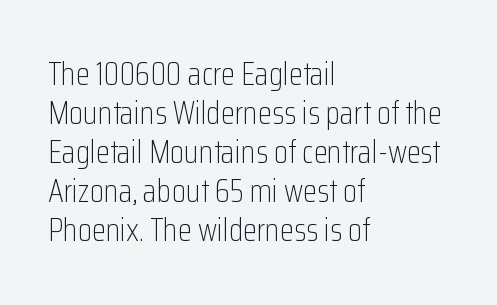
{"serif": "no", "italic": "no", "bold": "no", "weight": "light", "width": "condensed", "stroke_contrast": "low", "x_height": "medium", "monospaced": "no", "underline": "no", "align": "left", "line_spacing_ratio": 1.22, "letter_spacing": "normal", "letter_spacing_em": 0.0, "glyph_px": 32}
